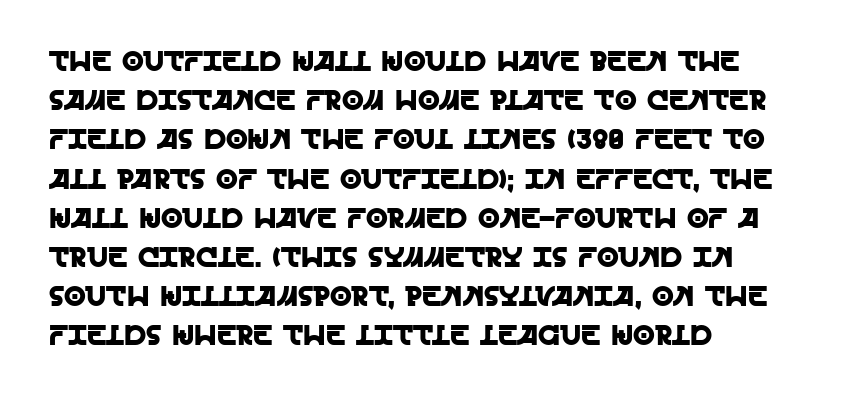
Q: Is the text italic (slanted)? A: No, it is upright.
Q: Is the typeface a serif or a sans-serif typeface? A: Sans-serif.
Q: Is the text underlined? A: No.
Q: How is the paragraph aligned? A: Left-aligned.
Q: Is the spacing between letters normal or unusually wide? A: Normal.
Q: Is the spacing between lines tight, normal or loose? A: Normal.
Q: Width (condensed, normal, or wide)? A: Normal.
Q: x-height? A: Large.
Q: Monospaced? A: No.
